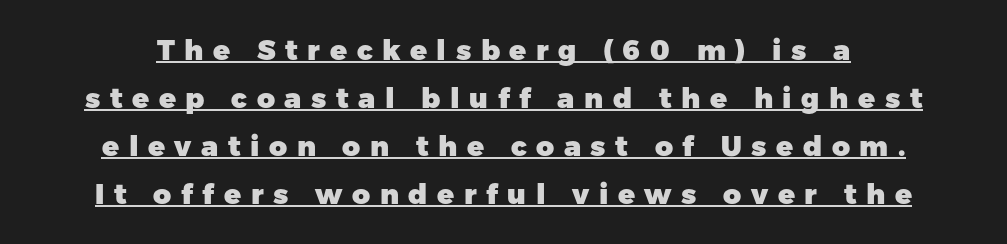
{"serif": "no", "italic": "no", "bold": "yes", "weight": "heavy", "width": "normal", "stroke_contrast": "low", "x_height": "medium", "monospaced": "no", "underline": "yes", "line_spacing_ratio": 1.71, "letter_spacing": "wide", "letter_spacing_em": 0.34, "glyph_px": 28}
